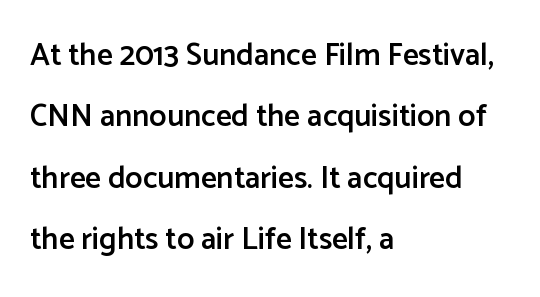
The image shows 31 px semibold sans-serif type, upright; set left-aligned, loose line spacing (1.98x), normal letter spacing, not underlined; low stroke contrast and a medium x-height.
